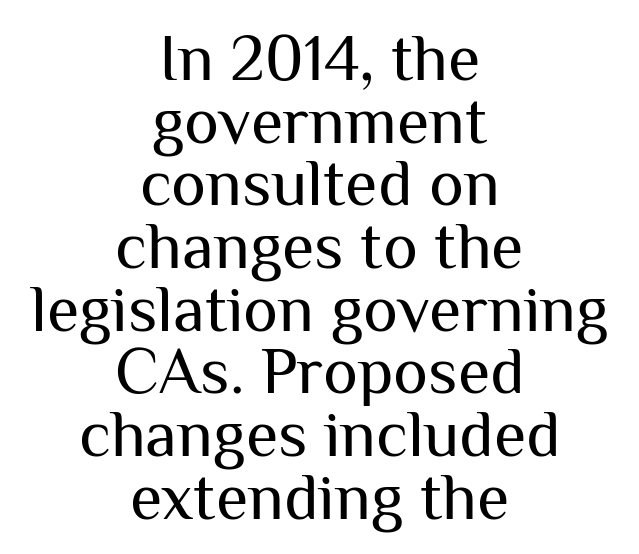
The image shows 66 px regular-weight sans-serif type, upright; set centered, tight line spacing (0.95x), normal letter spacing, not underlined; medium stroke contrast and a medium x-height.
